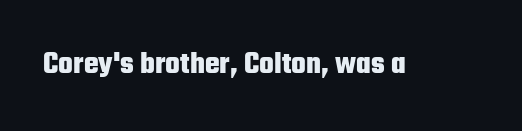
{"serif": "no", "italic": "no", "bold": "yes", "weight": "heavy", "width": "condensed", "stroke_contrast": "low", "x_height": "medium", "monospaced": "no", "underline": "no", "letter_spacing": "normal", "letter_spacing_em": 0.0, "glyph_px": 31}
